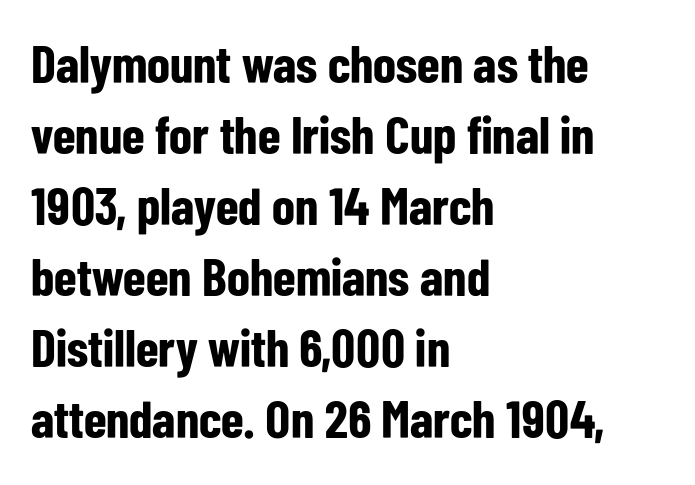
The image shows 53 px bold, condensed sans-serif type, upright; set left-aligned, normal line spacing (1.34x), normal letter spacing, not underlined; low stroke contrast and a medium x-height.
